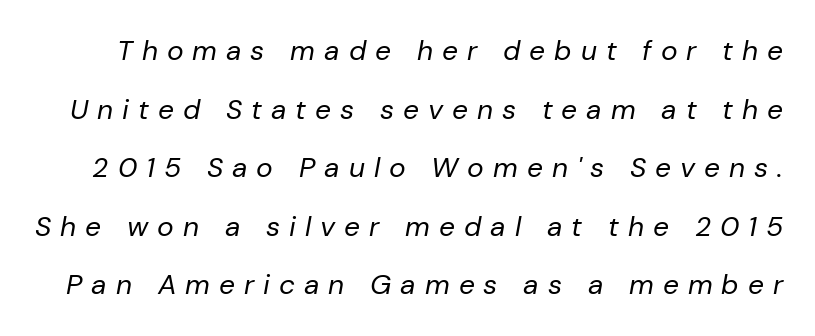
{"italic": "yes", "lean": "right", "slant_degrees": 10, "bold": "no", "weight": "regular", "width": "normal", "stroke_contrast": "low", "x_height": "medium", "monospaced": "no", "underline": "no", "line_spacing": "loose", "line_spacing_ratio": 2.09, "letter_spacing": "wide", "letter_spacing_em": 0.32, "glyph_px": 28}
